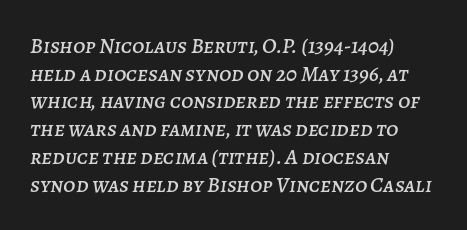
{"italic": "yes", "lean": "right", "slant_degrees": 7, "underline": "no", "align": "left", "line_spacing": "normal", "line_spacing_ratio": 1.26, "letter_spacing": "normal", "letter_spacing_em": 0.0, "glyph_px": 22}
